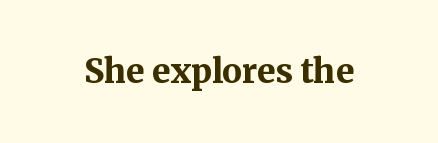
{"serif": "yes", "italic": "no", "bold": "yes", "weight": "bold", "width": "normal", "stroke_contrast": "medium", "x_height": "medium", "monospaced": "no", "underline": "no", "letter_spacing": "normal", "letter_spacing_em": 0.0, "glyph_px": 33}
